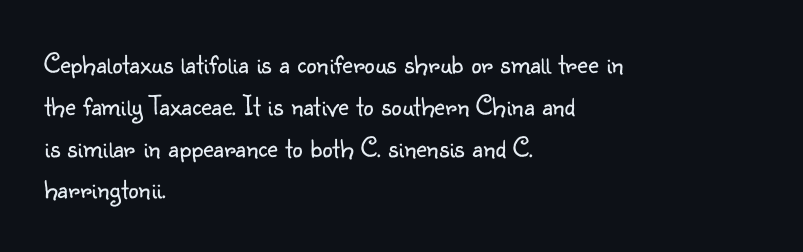
The image shows 29 px light sans-serif type, upright; set left-aligned, normal line spacing (1.44x), normal letter spacing, not underlined; low stroke contrast and a small x-height.
